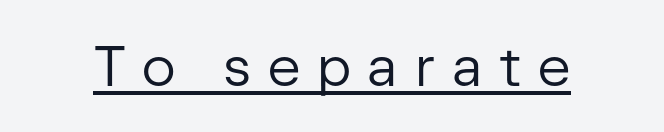
{"serif": "no", "italic": "no", "bold": "no", "weight": "regular", "width": "normal", "stroke_contrast": "low", "x_height": "medium", "monospaced": "no", "underline": "yes", "letter_spacing": "wide", "letter_spacing_em": 0.3, "glyph_px": 56}
